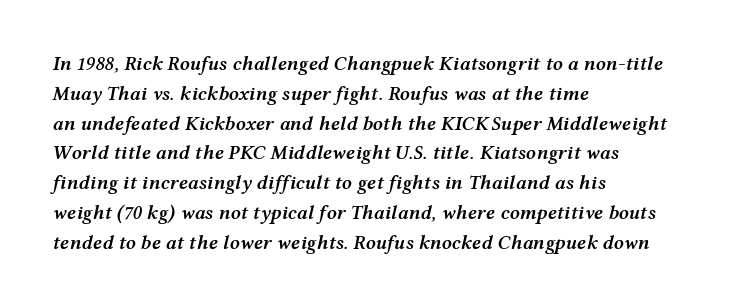
Q: Is the text bold? A: Semi-bold.
Q: Is the text italic (slanted)? A: Yes, it leans right by about 12 degrees.
Q: Is the text underlined? A: No.
Q: How is the paragraph aligned? A: Left-aligned.
Q: Is the spacing between letters normal or unusually wide? A: Normal.
Q: Is the spacing between lines tight, normal or loose? A: Normal.
